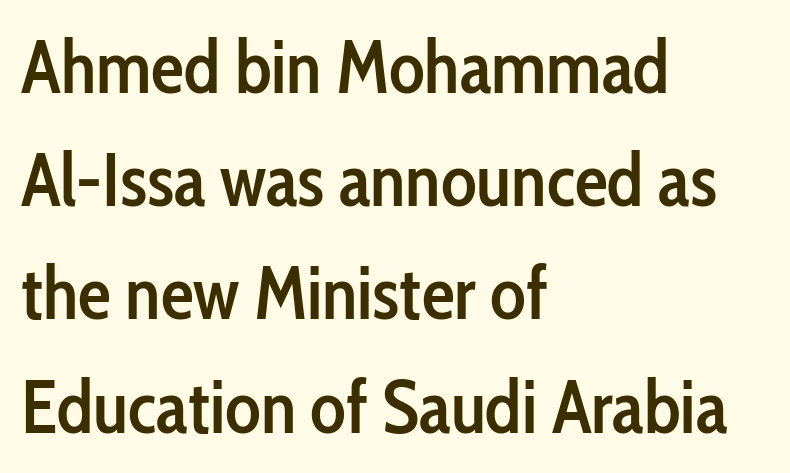
{"serif": "no", "italic": "no", "bold": "semi", "weight": "semibold", "width": "condensed", "stroke_contrast": "low", "x_height": "medium", "monospaced": "no", "underline": "no", "align": "left", "line_spacing": "normal", "line_spacing_ratio": 1.53, "letter_spacing": "normal", "letter_spacing_em": 0.0, "glyph_px": 74}
